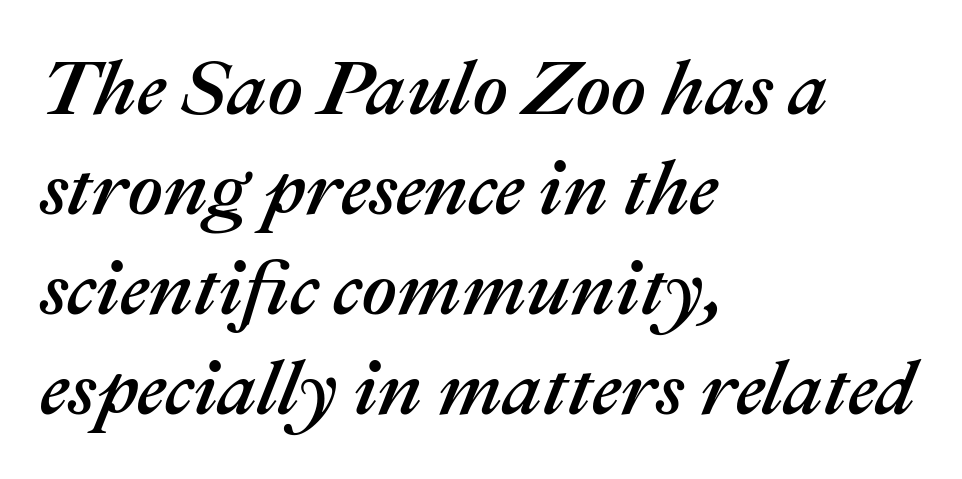
{"italic": "yes", "lean": "right", "slant_degrees": 22, "width": "normal", "stroke_contrast": "medium", "x_height": "medium", "monospaced": "no", "underline": "no", "align": "left", "line_spacing": "normal", "line_spacing_ratio": 1.3, "letter_spacing": "normal", "letter_spacing_em": 0.0, "glyph_px": 77}
